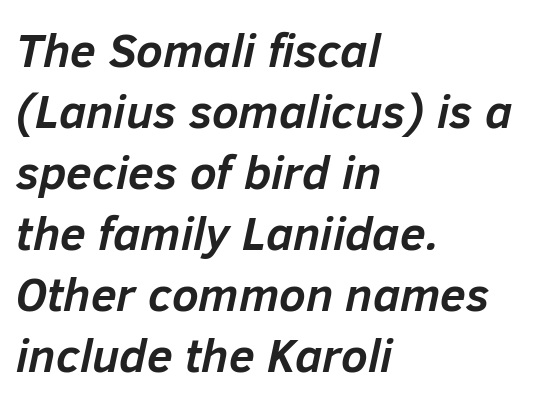
The image shows 47 px semibold type, italic (leaning right); set left-aligned, normal line spacing (1.3x), normal letter spacing, not underlined; low stroke contrast and a medium x-height.
